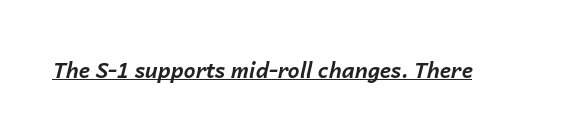
Q: Is the text bold? A: Yes.
Q: Is the text italic (slanted)? A: Yes, it leans right by about 14 degrees.
Q: Is the text underlined? A: Yes.
Q: Is the spacing between letters normal or unusually wide? A: Normal.
